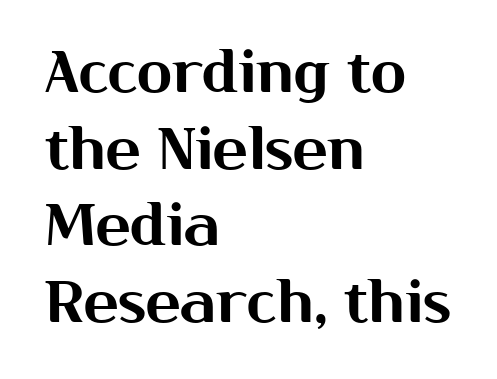
The image shows 58 px sans-serif type, upright; set left-aligned, normal line spacing (1.32x), normal letter spacing, not underlined; medium stroke contrast and a medium x-height.
